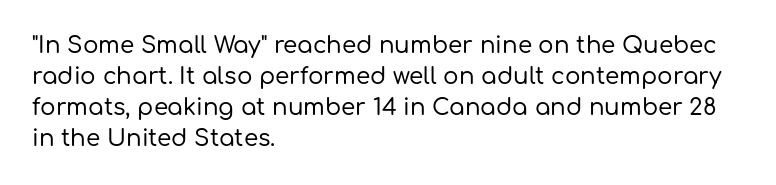
The designer left line spacing at the default. Glance below the letters and you will spot only blank space. The letters sit at their default tracking, neither squeezed nor spread. If you drew a line through each stem, it would be perfectly vertical. The compositor pushed each line to the left boundary.
